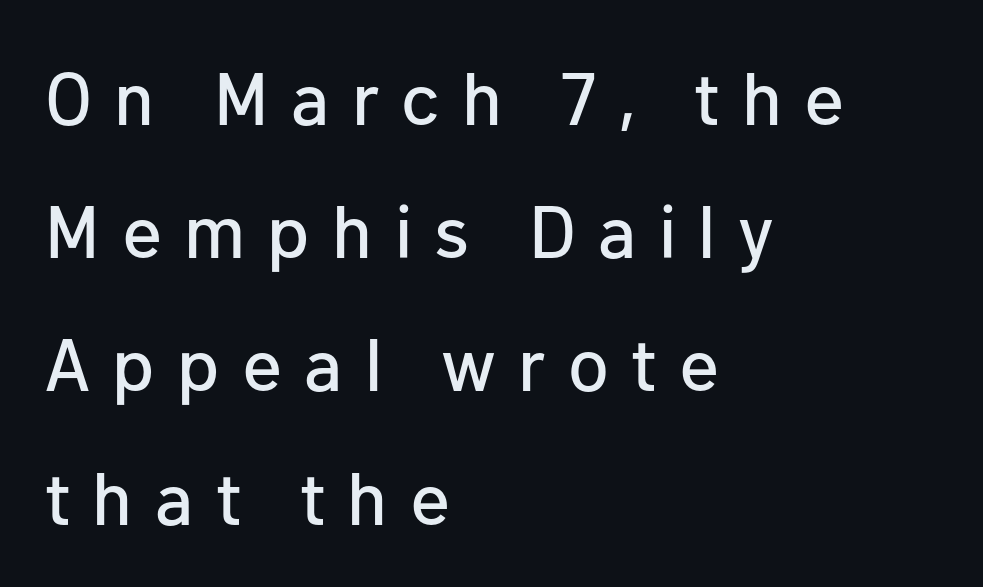
The image shows 74 px sans-serif type, upright; set left-aligned, line spacing 1.8x, unusually wide letter spacing (+0.3 em), not underlined; low stroke contrast and a medium x-height.
